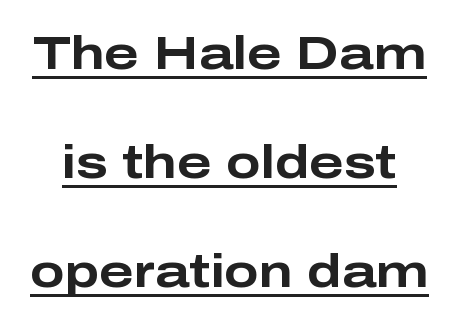
{"serif": "no", "italic": "no", "bold": "yes", "weight": "bold", "width": "wide", "stroke_contrast": "low", "x_height": "medium", "monospaced": "no", "underline": "yes", "line_spacing": "loose", "line_spacing_ratio": 2.37, "letter_spacing": "normal", "letter_spacing_em": 0.0, "glyph_px": 46}
